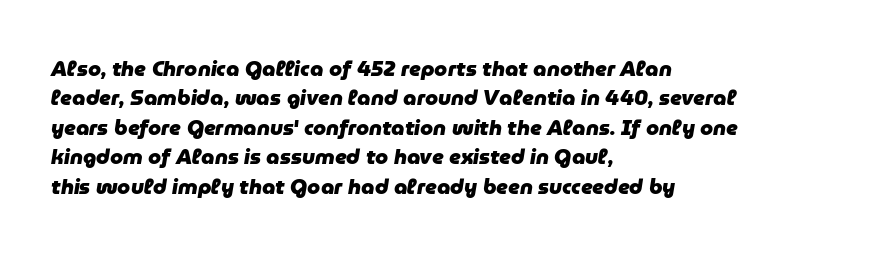
The image shows 21 px bold type, italic (leaning right); set left-aligned, normal line spacing (1.4x), normal letter spacing, not underlined.
